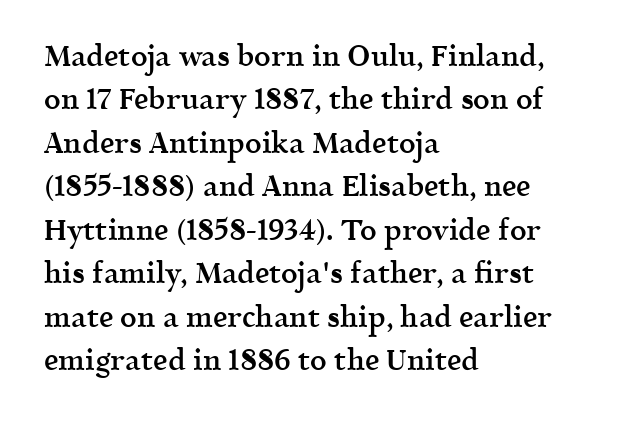
The image shows 29 px semibold serif type, upright; set left-aligned, normal line spacing (1.5x), normal letter spacing, not underlined; a medium x-height.
